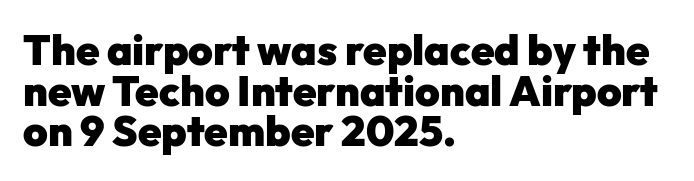
{"serif": "no", "italic": "no", "bold": "yes", "weight": "heavy", "width": "normal", "stroke_contrast": "low", "x_height": "medium", "monospaced": "no", "underline": "no", "align": "left", "line_spacing": "tight", "line_spacing_ratio": 0.97, "letter_spacing": "normal", "letter_spacing_em": 0.0, "glyph_px": 42}
